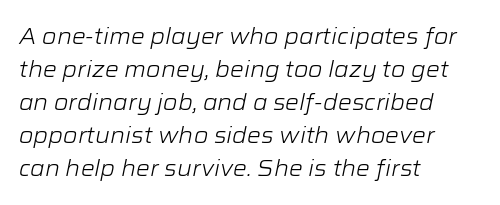
Q: Is the text bold? A: No.
Q: Is the text italic (slanted)? A: Yes, it leans right by about 12 degrees.
Q: Is the text underlined? A: No.
Q: How is the paragraph aligned? A: Left-aligned.
Q: Is the spacing between letters normal or unusually wide? A: Normal.
Q: Is the spacing between lines tight, normal or loose? A: Normal.
